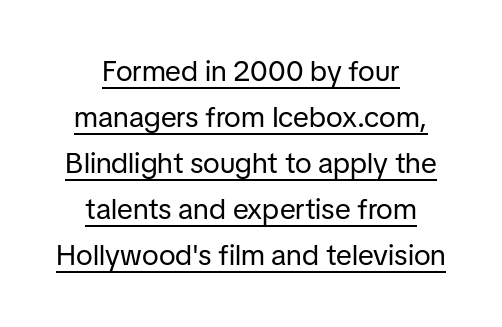
The characters are drawn with everyday or finer stroke widths. Rendered with straight, roman letterforms. Does extra space separate the letters? No, they use regular spacing. Each line is balanced around a shared central axis.
